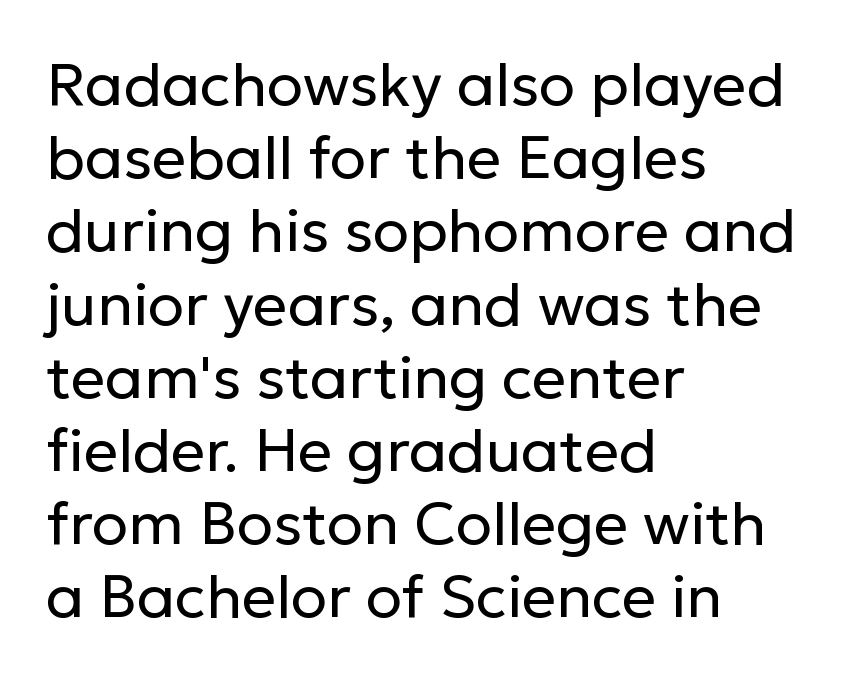
A quiet, ordinary-to-light weight characterises the typeface. Do the letters lean? They stand straight. Does extra space separate the letters? No, they use regular spacing. The space directly below the letters is spotless.
